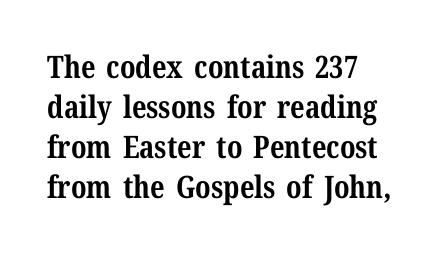
Q: Is the text bold? A: Yes.
Q: Is the text italic (slanted)? A: No, it is upright.
Q: Is the typeface a serif or a sans-serif typeface? A: Serif.
Q: Is the text underlined? A: No.
Q: How is the paragraph aligned? A: Left-aligned.
Q: Is the spacing between letters normal or unusually wide? A: Normal.
Q: Is the spacing between lines tight, normal or loose? A: Normal.
Q: Width (condensed, normal, or wide)? A: Normal.
Q: Stroke contrast? A: Medium.
Q: x-height? A: Medium.
Q: Monospaced? A: No.
